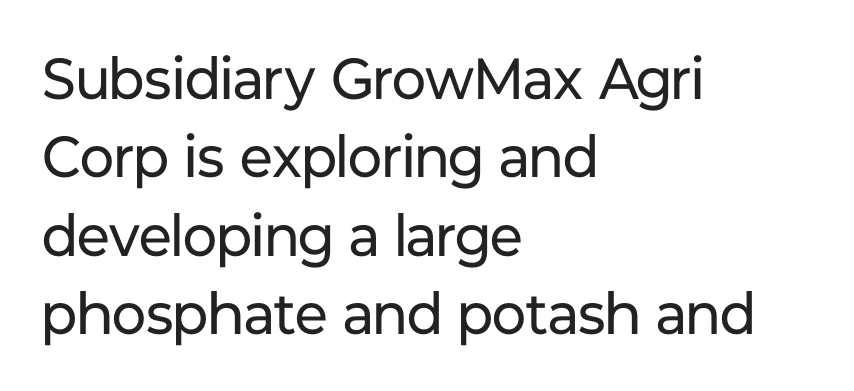
The image shows 58 px regular-weight sans-serif type, upright; set left-aligned, normal line spacing (1.35x), normal letter spacing, not underlined; low stroke contrast and a medium x-height.
